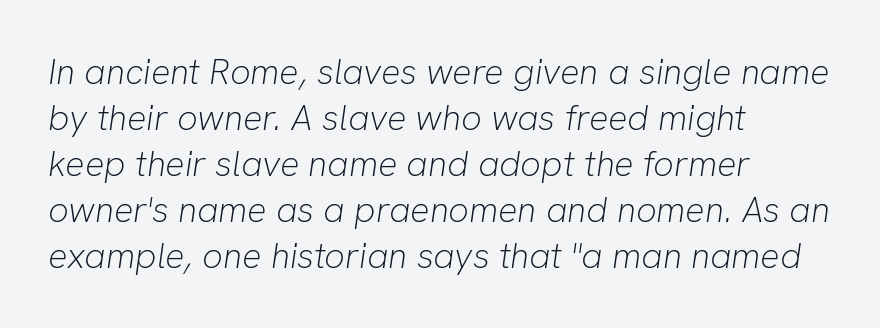
The passage shown is typed in a proportional face where columns would drift. The tracking reads as untouched default to a designer's eye. If you drew a ruler down the left edge, every line would touch it. The glyphs look as if they've been sheared to an angle. A light-to-regular cut is what we see here. Whoever set this chose a conventional vertical rhythm.
